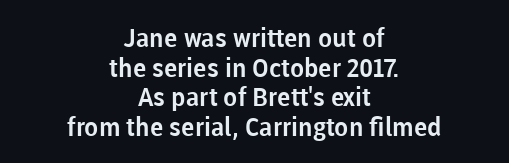
The image shows 26 px text type, upright; set centered, tight line spacing (1.14x), normal letter spacing, not underlined.
